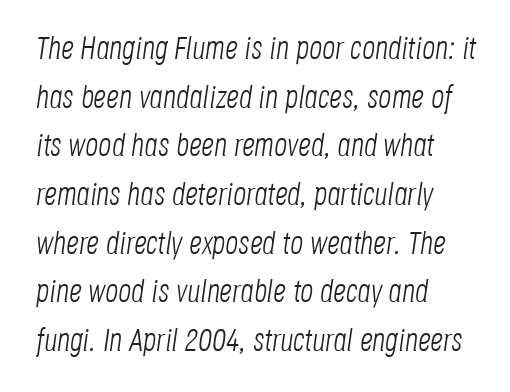
The image shows 32 px light, condensed type, italic (leaning right); set left-aligned, normal line spacing (1.52x), normal letter spacing, not underlined; low stroke contrast and a large x-height.
